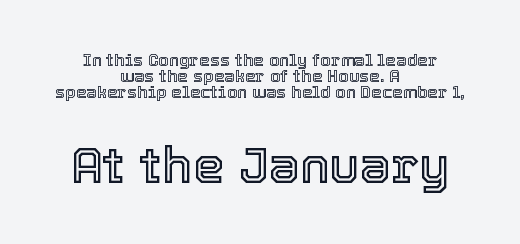
A bare baseline throughout the passage. The space between consecutive lines is stingy. Horizontal alignment here is central, giving a formal, balanced look. Posture: straight, roman, zero tilt. Honestly, the letter spacing is just normal — you wouldn't notice it. The composition opens small and finishes big.
